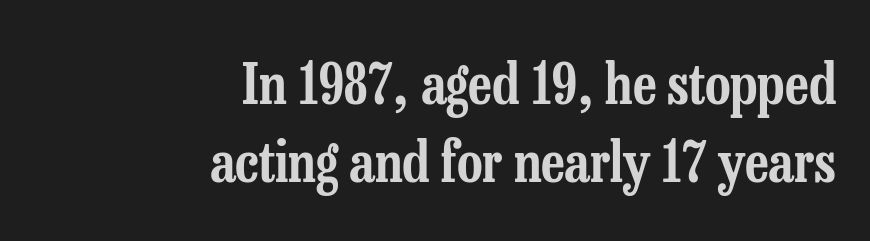
Q: Is the text italic (slanted)? A: No, it is upright.
Q: Is the typeface a serif or a sans-serif typeface? A: Serif.
Q: Is the text underlined? A: No.
Q: How is the paragraph aligned? A: Right-aligned.
Q: Is the spacing between letters normal or unusually wide? A: Normal.
Q: Is the spacing between lines tight, normal or loose? A: Normal.
Q: Width (condensed, normal, or wide)? A: Condensed.
Q: Stroke contrast? A: Low.
Q: x-height? A: Medium.
Q: Monospaced? A: No.
